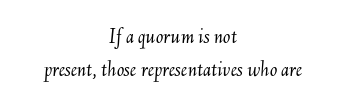
Whoever set this chose a conventional vertical rhythm. A student would call this center alignment; a typographer would say set centered. In terms of posture, this sample is oblique. Letter spacing: default.
